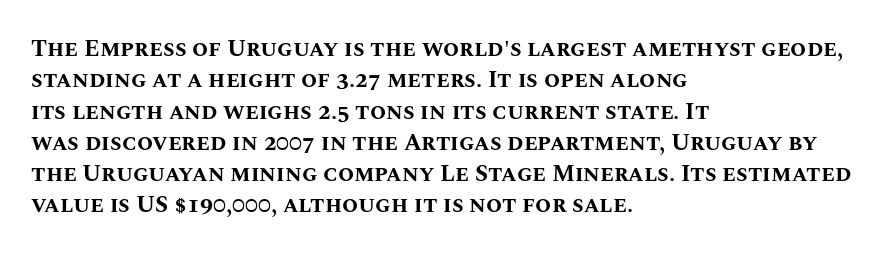
{"italic": "no", "bold": "yes", "underline": "no", "align": "left", "line_spacing": "normal", "line_spacing_ratio": 1.36, "letter_spacing": "normal", "letter_spacing_em": 0.0, "glyph_px": 23}
